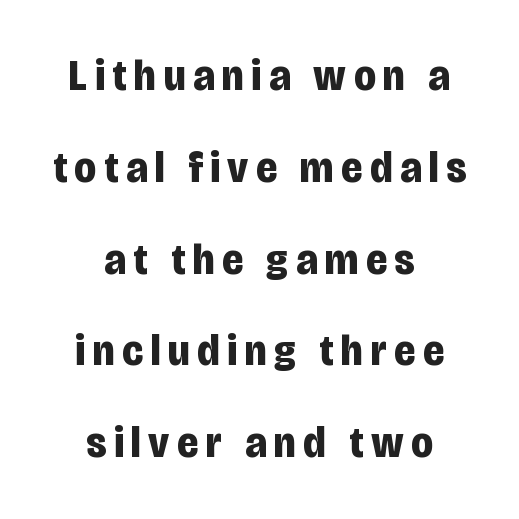
Q: Is the text bold? A: Yes.
Q: Is the text italic (slanted)? A: No, it is upright.
Q: Is the typeface a serif or a sans-serif typeface? A: Sans-serif.
Q: Is the text underlined? A: No.
Q: How is the paragraph aligned? A: Centered.
Q: Is the spacing between lines tight, normal or loose? A: Loose.
Q: Width (condensed, normal, or wide)? A: Condensed.
Q: Stroke contrast? A: Low.
Q: x-height? A: Large.
Q: Monospaced? A: No.
